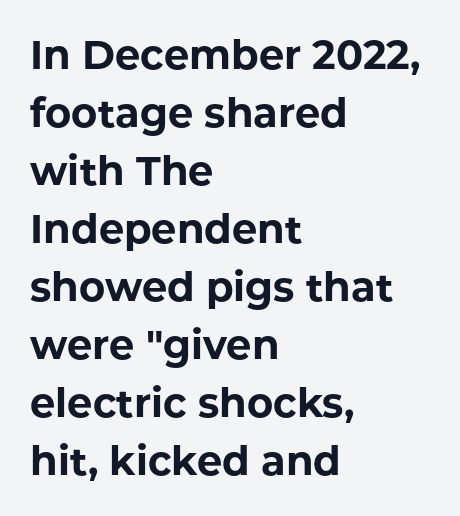
{"serif": "no", "italic": "no", "bold": "yes", "weight": "bold", "width": "normal", "stroke_contrast": "low", "x_height": "medium", "monospaced": "no", "underline": "no", "align": "left", "line_spacing": "normal", "line_spacing_ratio": 1.45, "letter_spacing": "normal", "letter_spacing_em": 0.0, "glyph_px": 40}
